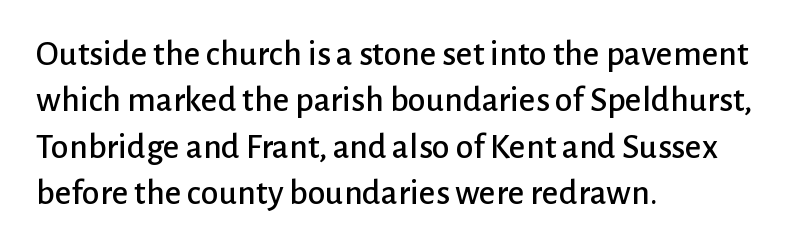
Q: Is the text italic (slanted)? A: No, it is upright.
Q: Is the typeface a serif or a sans-serif typeface? A: Sans-serif.
Q: Is the text underlined? A: No.
Q: How is the paragraph aligned? A: Left-aligned.
Q: Is the spacing between letters normal or unusually wide? A: Normal.
Q: Is the spacing between lines tight, normal or loose? A: Normal.
Q: Width (condensed, normal, or wide)? A: Normal.
Q: Stroke contrast? A: Low.
Q: x-height? A: Medium.
Q: Monospaced? A: No.
